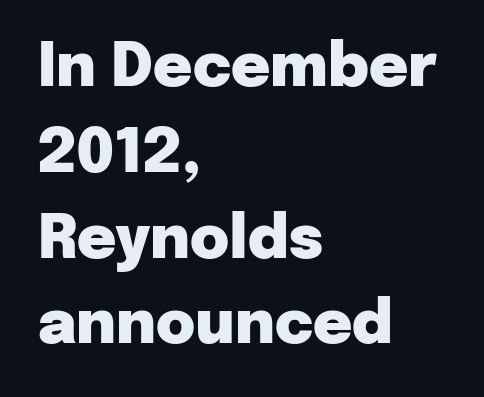
{"serif": "no", "italic": "no", "bold": "yes", "weight": "heavy", "width": "normal", "stroke_contrast": "low", "x_height": "medium", "monospaced": "no", "underline": "no", "align": "left", "line_spacing": "normal", "line_spacing_ratio": 1.43, "letter_spacing": "normal", "letter_spacing_em": 0.0, "glyph_px": 60}
